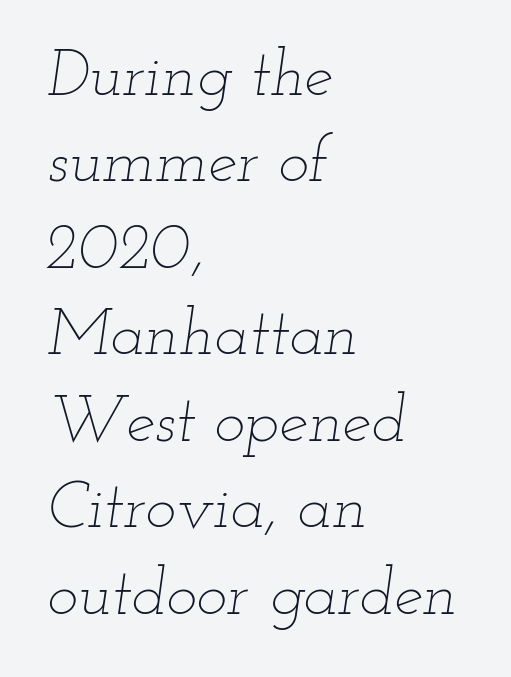
{"italic": "yes", "lean": "right", "slant_degrees": 12, "bold": "no", "weight": "thin", "width": "wide", "stroke_contrast": "low", "x_height": "small", "monospaced": "no", "underline": "no", "align": "left", "line_spacing": "normal", "line_spacing_ratio": 1.33, "letter_spacing": "normal", "letter_spacing_em": 0.0, "glyph_px": 65}
